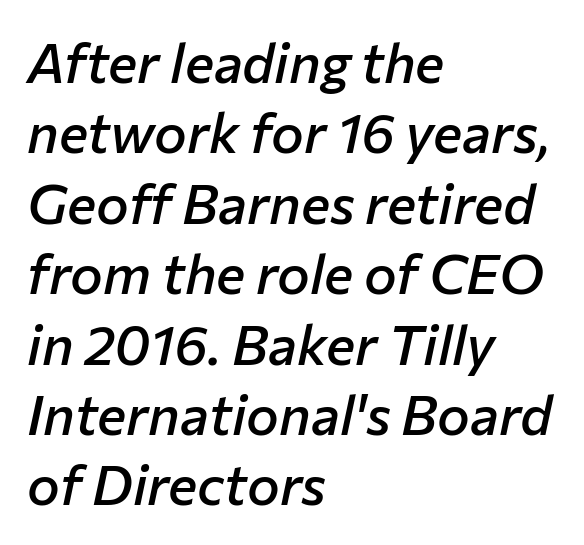
{"italic": "yes", "lean": "right", "slant_degrees": 12, "bold": "semi", "weight": "semibold", "width": "normal", "stroke_contrast": "low", "x_height": "medium", "monospaced": "no", "underline": "no", "align": "left", "line_spacing": "normal", "line_spacing_ratio": 1.28, "letter_spacing": "normal", "letter_spacing_em": 0.0, "glyph_px": 55}
